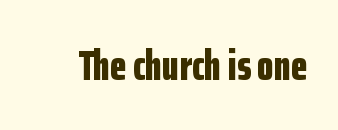
{"serif": "no", "italic": "no", "bold": "yes", "weight": "bold", "width": "condensed", "stroke_contrast": "low", "x_height": "medium", "monospaced": "no", "underline": "no", "letter_spacing": "normal", "letter_spacing_em": 0.0, "glyph_px": 43}
